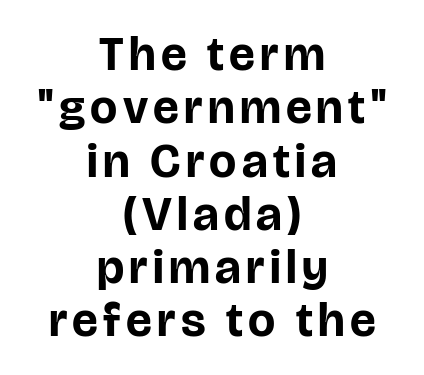
{"serif": "no", "italic": "no", "bold": "yes", "weight": "bold", "width": "normal", "stroke_contrast": "low", "x_height": "large", "monospaced": "no", "underline": "no", "align": "center", "line_spacing": "tight", "line_spacing_ratio": 1.11, "glyph_px": 48}
